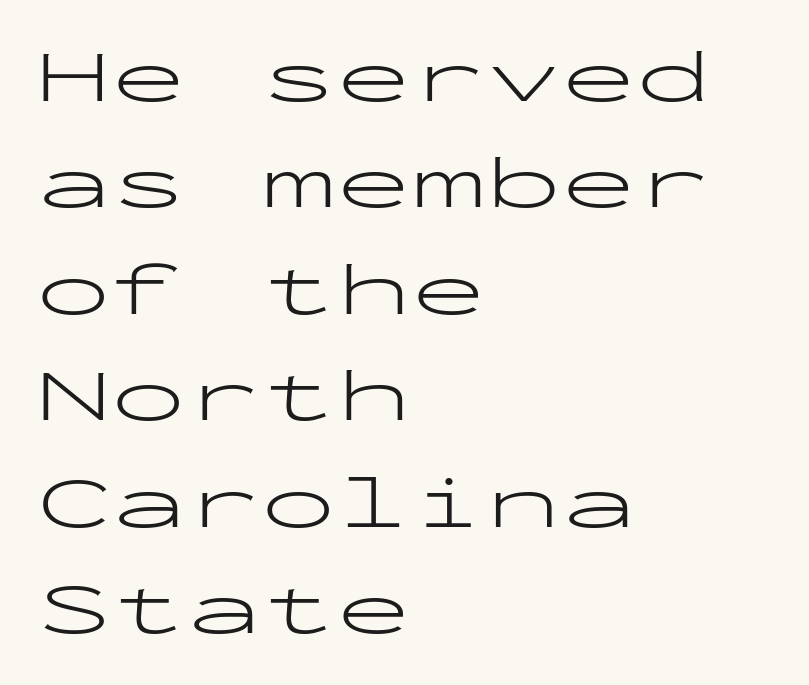
The letters stand straight up with perfectly vertical stems. This sample has the even, mechanical cadence of fixed-width lettering. Classification — sans serif. The line texture is even and compact thanks to regular tracking. Heaviness? Minimal to ordinary, like unemphasized prose.
